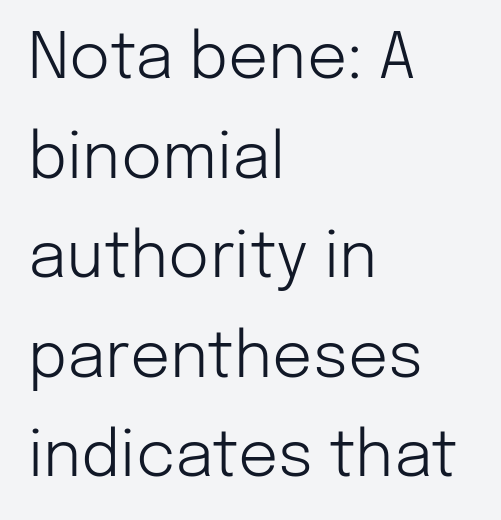
This rendering uses left alignment, leaving the right contour irregular. Nope, not italic — everything's standing straight. The rendering keeps characters at their native spacing. Letters have the restrained weight of plain body copy at most. Is this a fixed-width face? No — the glyphs have proportional, varying widths.
